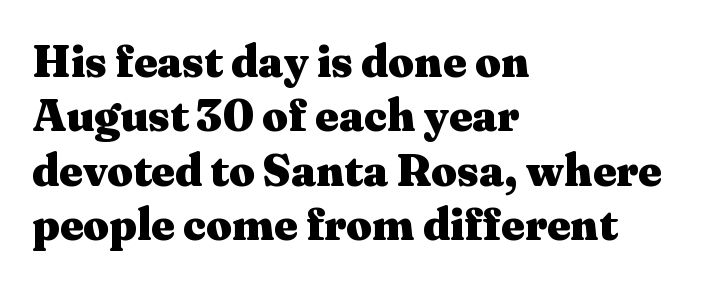
Q: Is the text bold? A: Yes.
Q: Is the text italic (slanted)? A: No, it is upright.
Q: Is the typeface a serif or a sans-serif typeface? A: Serif.
Q: Is the text underlined? A: No.
Q: How is the paragraph aligned? A: Left-aligned.
Q: Is the spacing between letters normal or unusually wide? A: Normal.
Q: Width (condensed, normal, or wide)? A: Wide.
Q: Stroke contrast? A: Medium.
Q: x-height? A: Medium.
Q: Monospaced? A: No.
